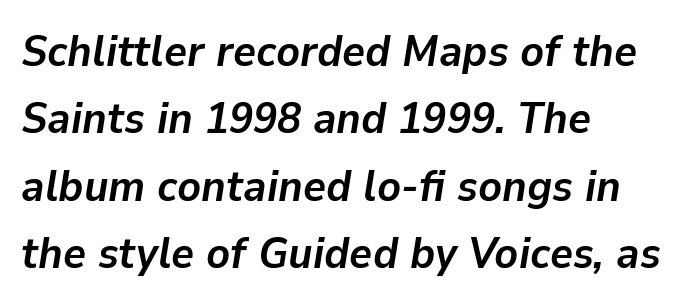
The image shows 44 px semibold type, italic (leaning right); set left-aligned, normal line spacing (1.53x), normal letter spacing, not underlined; low stroke contrast and a medium x-height.
